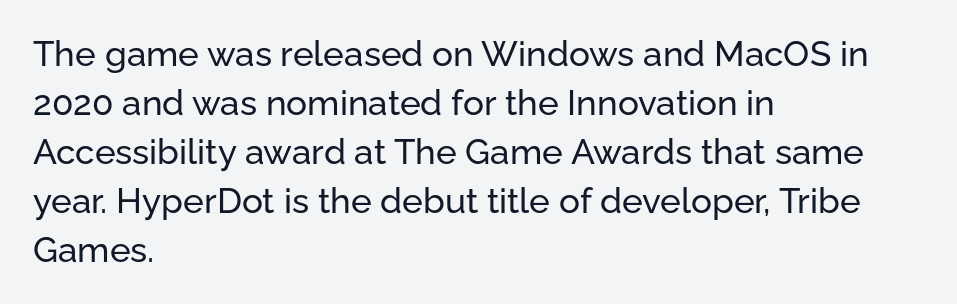
Nope, not italic — everything's standing straight. In terms of leading, this rendering sits right in the middle. Lines of text with bare space underneath. Each letter's strokes conclude bluntly, with no projecting serifs. Casual observation: everything's shoved over to the left. Character widths vary here, with narrow letters taking less room than wide ones.
